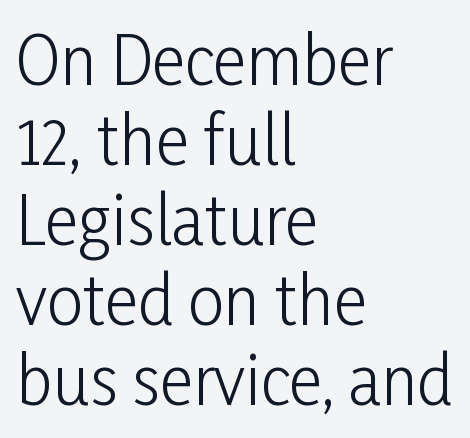
The image shows 65 px light, condensed sans-serif type, upright; set left-aligned, line spacing 1.23x, normal letter spacing, not underlined; low stroke contrast and a medium x-height.
